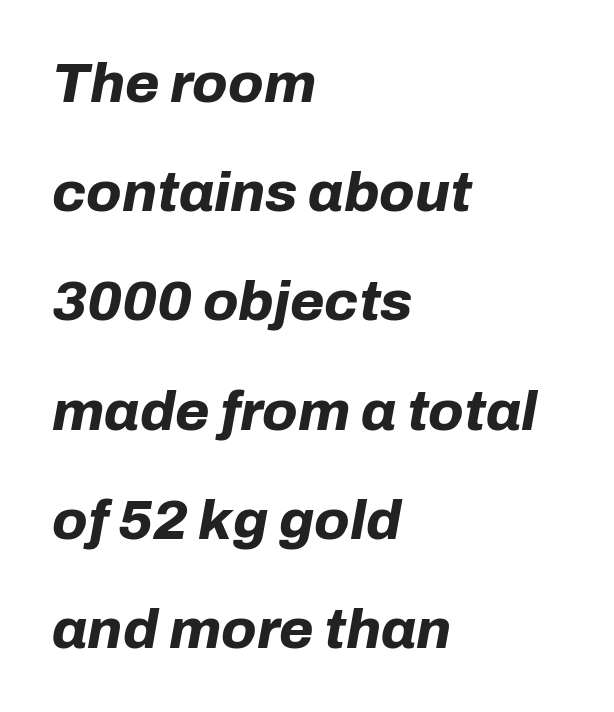
Q: Is the text bold? A: Yes.
Q: Is the text italic (slanted)? A: Yes, it leans right by about 10 degrees.
Q: Is the text underlined? A: No.
Q: How is the paragraph aligned? A: Left-aligned.
Q: Is the spacing between letters normal or unusually wide? A: Normal.
Q: Is the spacing between lines tight, normal or loose? A: Loose.
Q: Width (condensed, normal, or wide)? A: Normal.
Q: Stroke contrast? A: Low.
Q: x-height? A: Medium.
Q: Monospaced? A: No.
